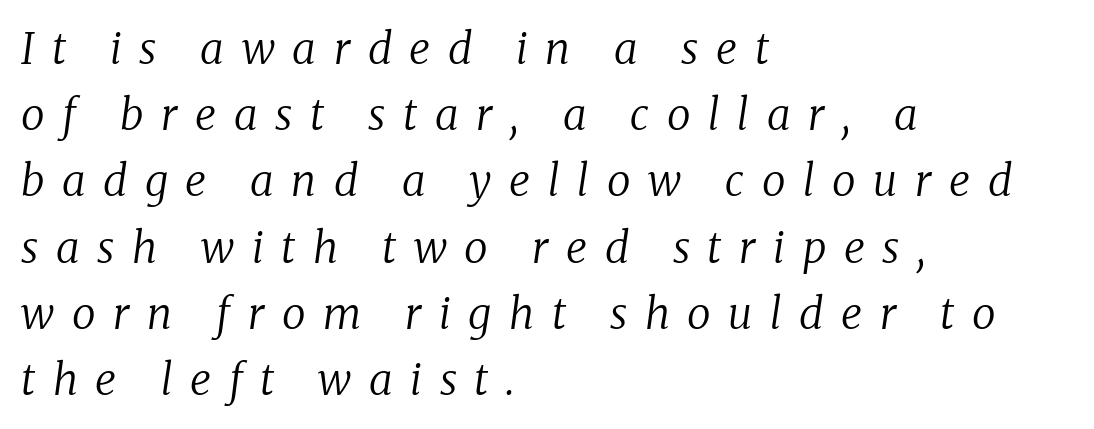
The image shows 43 px regular-weight serif type, italic (leaning right); set left-aligned, normal line spacing (1.54x), unusually wide letter spacing (+0.41 em), not underlined; low stroke contrast and a medium x-height.
